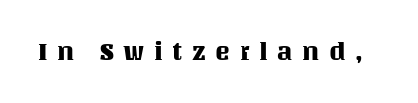
The image shows 25 px text type, upright; set unusually wide letter spacing (+0.38 em), not underlined.
